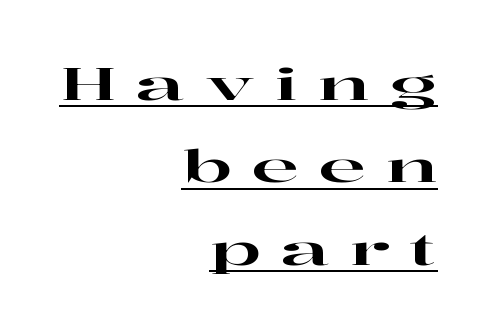
The image shows 44 px wide serif type, upright; set right-aligned, line spacing 1.87x, unusually wide letter spacing (+0.46 em), underlined; high stroke contrast and a medium x-height.
